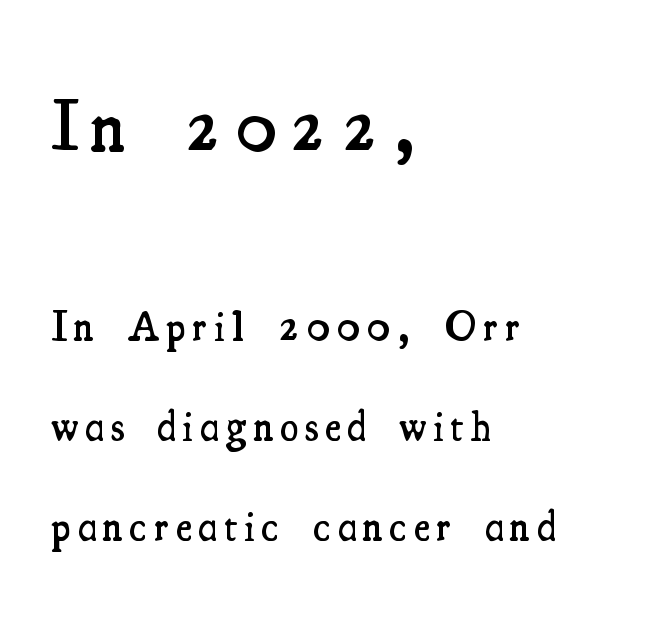
{"serif": "yes", "italic": "no", "bold": "semi", "weight": "semibold", "width": "condensed", "stroke_contrast": "medium", "x_height": "small", "monospaced": "no", "underline": "no", "align": "left", "line_spacing": "loose", "line_spacing_ratio": 2.38, "larger_block": "first", "size_ratio": 1.74, "glyph_px": 73}
